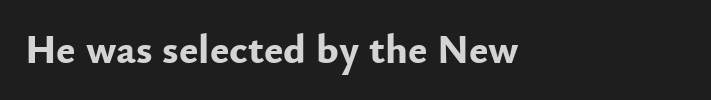
Q: Is the text bold? A: Yes.
Q: Is the text italic (slanted)? A: No, it is upright.
Q: Is the typeface a serif or a sans-serif typeface? A: Sans-serif.
Q: Is the text underlined? A: No.
Q: How is the paragraph aligned? A: Left-aligned.
Q: Is the spacing between letters normal or unusually wide? A: Normal.
Q: Width (condensed, normal, or wide)? A: Normal.
Q: Stroke contrast? A: Low.
Q: x-height? A: Small.
Q: Monospaced? A: No.
